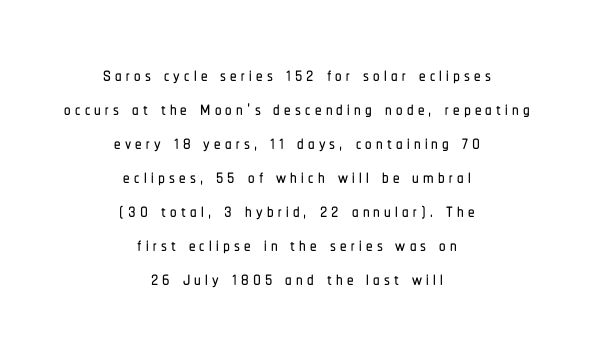
{"italic": "no", "underline": "no", "align": "center", "line_spacing": "normal", "line_spacing_ratio": 1.31, "glyph_px": 26}
